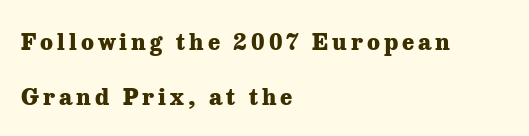
The rendering uses a bold face; every stroke is thick and dark. The designer dialed line spacing up above the default. This sample is left-justified, so line endings fall wherever the words run out. Is there any slant? The stems are plumb.
